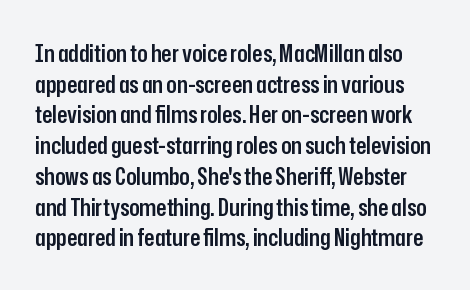
Q: Is the text bold? A: Semi-bold.
Q: Is the text italic (slanted)? A: No, it is upright.
Q: Is the text underlined? A: No.
Q: Is the spacing between letters normal or unusually wide? A: Normal.
Q: Is the spacing between lines tight, normal or loose? A: Normal.
